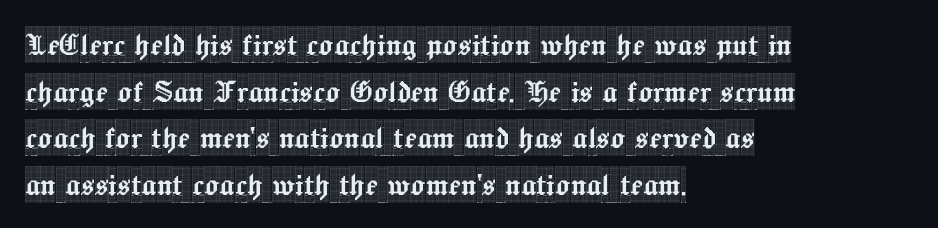
{"serif": "yes", "italic": "no", "width": "condensed", "x_height": "large", "monospaced": "no", "underline": "no", "align": "left", "line_spacing": "normal", "line_spacing_ratio": 1.26, "letter_spacing": "normal", "letter_spacing_em": 0.0, "glyph_px": 37}
